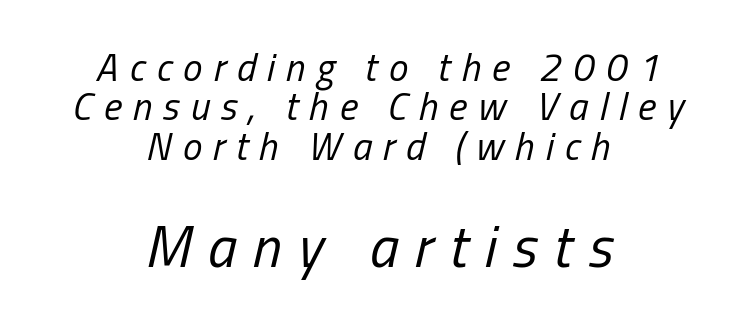
Q: Is the text bold? A: No.
Q: Is the text italic (slanted)? A: Yes, it leans right by about 13 degrees.
Q: Is the text underlined? A: No.
Q: How is the paragraph aligned? A: Centered.
Q: Is the spacing between letters normal or unusually wide? A: Unusually wide.
Q: Is the spacing between lines tight, normal or loose? A: Tight.
Q: Which block of text is set in a larger size, the first (top) or the second (bottom)? A: The second (bottom) one.
Q: Width (condensed, normal, or wide)? A: Condensed.
Q: Stroke contrast? A: Low.
Q: x-height? A: Medium.
Q: Monospaced? A: No.
